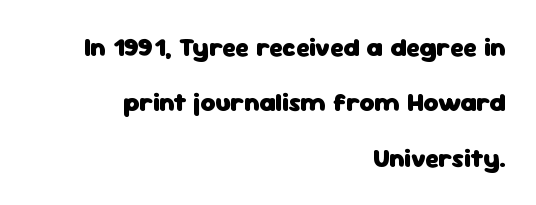
{"italic": "no", "bold": "yes", "underline": "no", "align": "right", "line_spacing": "loose", "line_spacing_ratio": 2.13, "letter_spacing": "normal", "letter_spacing_em": 0.0, "glyph_px": 26}
